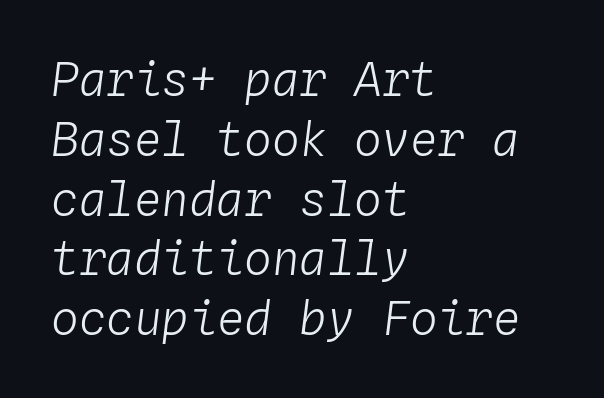
Q: Is the text bold? A: No.
Q: Is the text italic (slanted)? A: Yes, it leans right by about 4 degrees.
Q: Is the text underlined? A: No.
Q: How is the paragraph aligned? A: Left-aligned.
Q: Is the spacing between letters normal or unusually wide? A: Normal.
Q: Is the spacing between lines tight, normal or loose? A: Normal.
Q: Width (condensed, normal, or wide)? A: Normal.
Q: Stroke contrast? A: Low.
Q: x-height? A: Medium.
Q: Monospaced? A: Yes.
